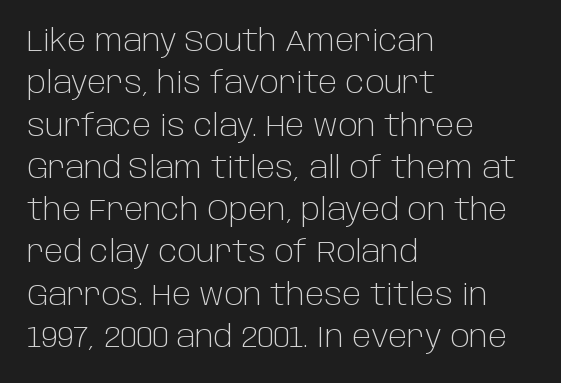
{"serif": "no", "italic": "no", "bold": "no", "weight": "light", "width": "normal", "stroke_contrast": "low", "x_height": "large", "monospaced": "no", "underline": "no", "align": "left", "line_spacing": "normal", "line_spacing_ratio": 1.41, "letter_spacing": "normal", "letter_spacing_em": 0.0, "glyph_px": 30}
